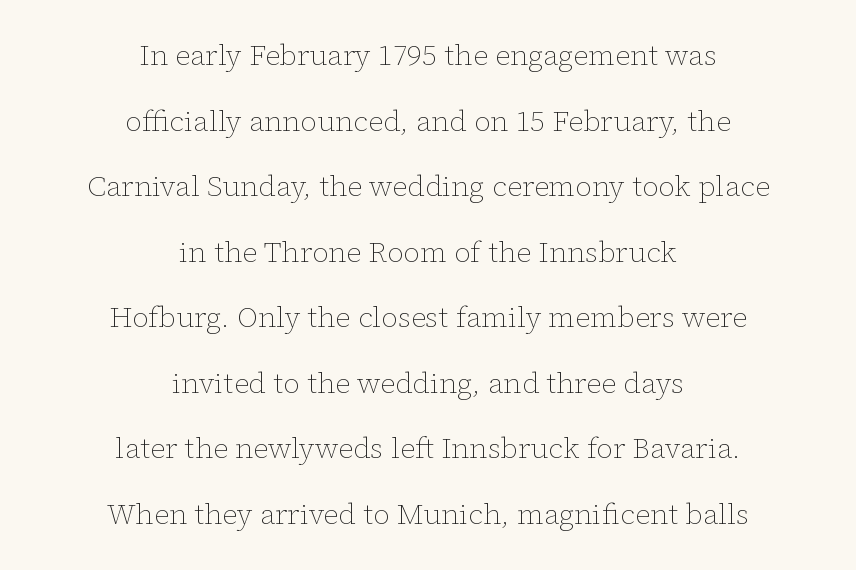
Character widths vary here, with narrow letters taking less room than wide ones. The foot of each line stays bare and open. The paragraph has two soft edges and a firm central axis. The block of text is sparse from top to bottom, with ample space between rows. No extra tracking has been applied to these lines.
